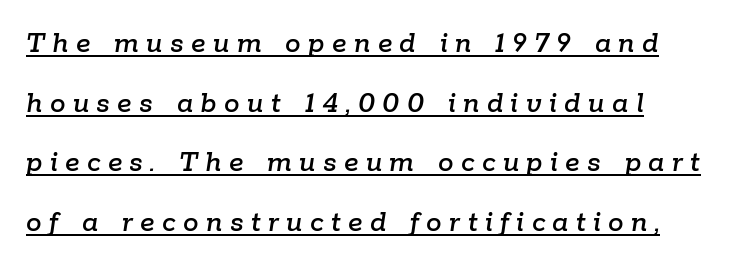
Q: Is the text italic (slanted)? A: Yes, it leans right by about 9 degrees.
Q: Is the text underlined? A: Yes.
Q: Is the spacing between letters normal or unusually wide? A: Unusually wide.
Q: Is the spacing between lines tight, normal or loose? A: Loose.
Q: Width (condensed, normal, or wide)? A: Normal.
Q: Stroke contrast? A: Low.
Q: x-height? A: Medium.
Q: Monospaced? A: No.
